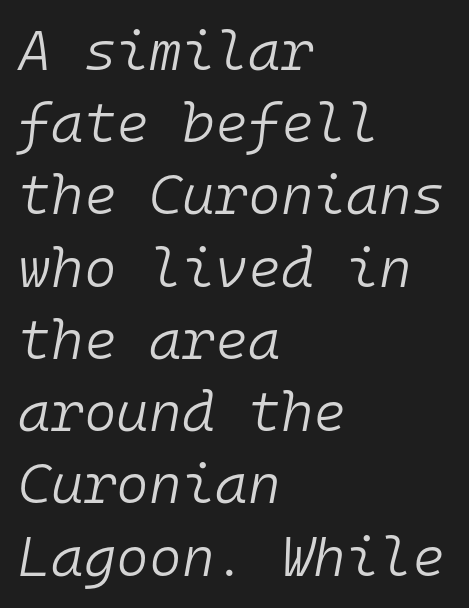
The image shows 56 px light type, italic (leaning right), monospaced; set left-aligned, normal line spacing (1.29x), normal letter spacing, not underlined; low stroke contrast and a medium x-height.
